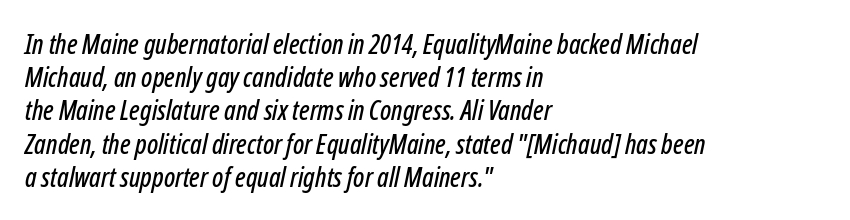
Q: Is the text italic (slanted)? A: Yes, it leans right by about 12 degrees.
Q: Is the text underlined? A: No.
Q: How is the paragraph aligned? A: Left-aligned.
Q: Is the spacing between letters normal or unusually wide? A: Normal.
